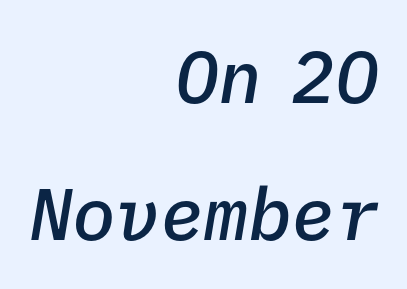
The image shows 73 px semibold type, italic (leaning right), monospaced; set right-aligned, line spacing 1.87x, normal letter spacing, not underlined; low stroke contrast and a medium x-height.
